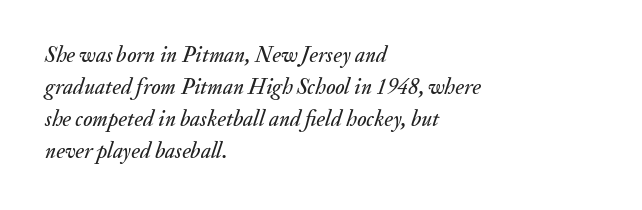
Q: Is the text italic (slanted)? A: Yes, it leans right by about 20 degrees.
Q: Is the text underlined? A: No.
Q: How is the paragraph aligned? A: Left-aligned.
Q: Is the spacing between letters normal or unusually wide? A: Normal.
Q: Is the spacing between lines tight, normal or loose? A: Normal.
